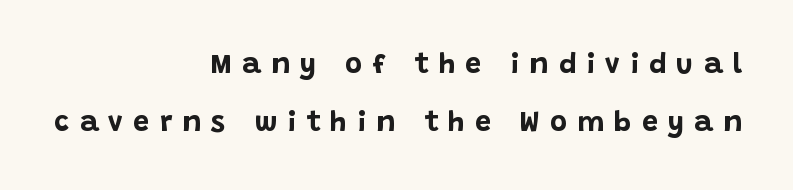
The lettering holds an erect, upright posture throughout. This block would shrink considerably if given ordinary leading; it's expanded now. A typesetter would call this heavily tracked-out type. As a designer I'd log this as weight 700, bold. Layout note: lines flush right.
